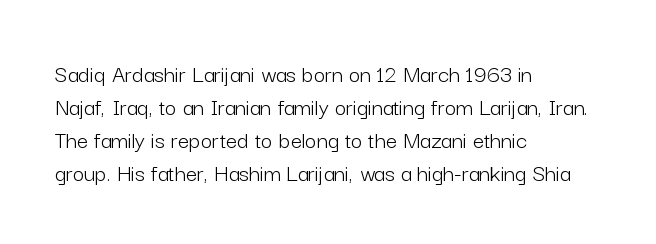
The image shows 25 px text type, upright; set left-aligned, normal line spacing (1.32x), normal letter spacing, not underlined.
